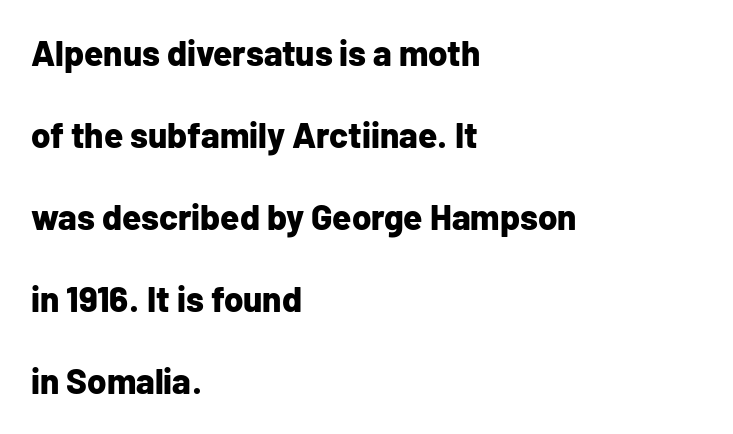
Does the type have serifs? No, each stem ends abruptly. The face used here is proportionally spaced, like ordinary book or web type. Leftover space on each line is placed entirely after the last word. Descender tails drop into unmarked territory. What stands out about the letter spacing? Nothing — it is the standard amount.
